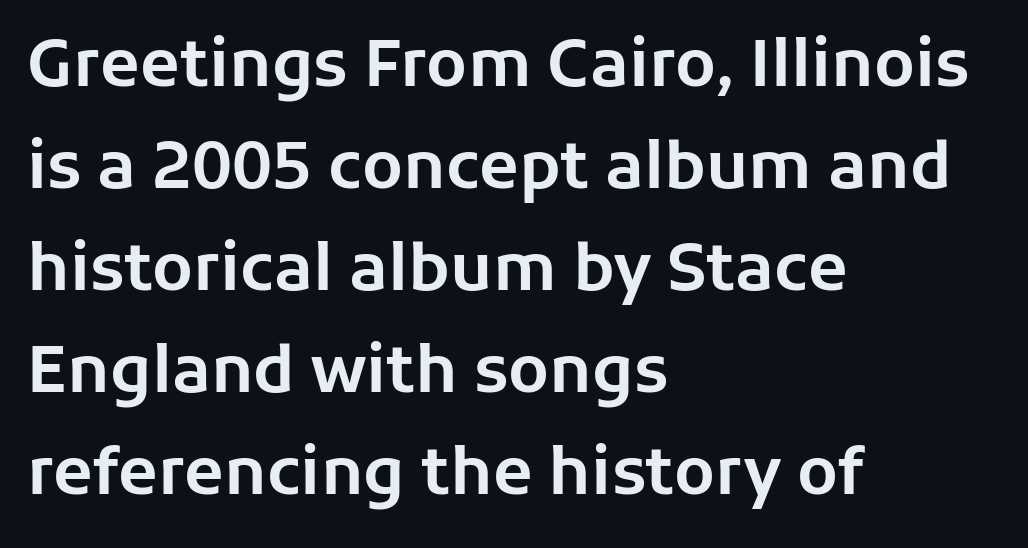
Q: Is the text italic (slanted)? A: No, it is upright.
Q: Is the typeface a serif or a sans-serif typeface? A: Sans-serif.
Q: Is the text underlined? A: No.
Q: How is the paragraph aligned? A: Left-aligned.
Q: Is the spacing between letters normal or unusually wide? A: Normal.
Q: Is the spacing between lines tight, normal or loose? A: Normal.
Q: Width (condensed, normal, or wide)? A: Normal.
Q: Stroke contrast? A: Low.
Q: x-height? A: Medium.
Q: Monospaced? A: No.
